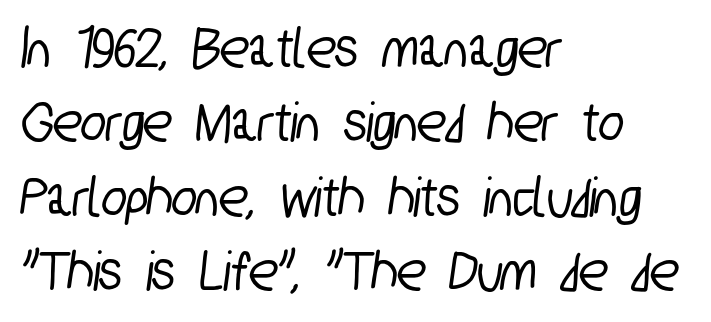
The letters sit at their default tracking, neither squeezed nor spread. You can tell from the bare stems that sans-serif type was used. A typesetter would call this proportional, since set widths differ per character. Just letters on the line, the space beneath them empty. In CSS terms this would be text-align: left.
